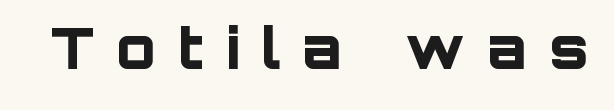
The letters are spread apart with noticeably loose tracking. Style check: upright. Spacing verdict: proportional, widths tailored to each character. A full-strength bold gives these letters their thick strokes. Anything drawn beneath the words? Only blank space.
